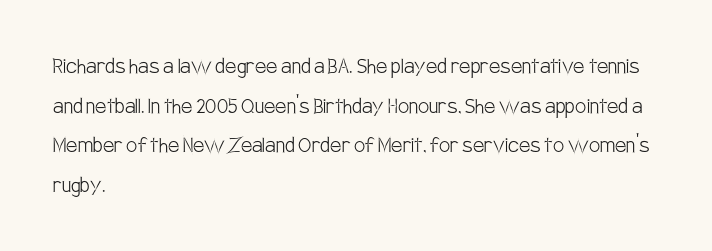
Q: Is the text bold? A: No.
Q: Is the text italic (slanted)? A: No, it is upright.
Q: Is the text underlined? A: No.
Q: How is the paragraph aligned? A: Left-aligned.
Q: Is the spacing between letters normal or unusually wide? A: Normal.
Q: Is the spacing between lines tight, normal or loose? A: Normal.
